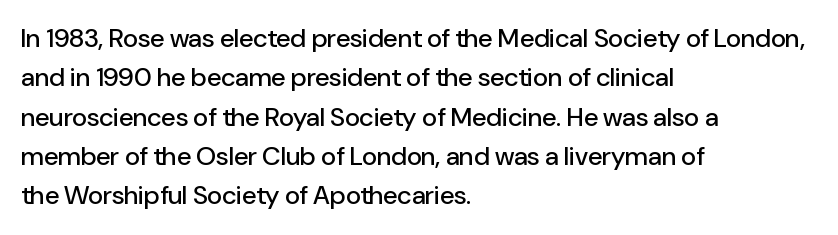
This rendering features lettering with no underline. Every row of glyphs begins at an identical x-position on the left. The leading is moderate, giving the passage an even texture. When letters stand straight like this, we call the style roman or upright.
